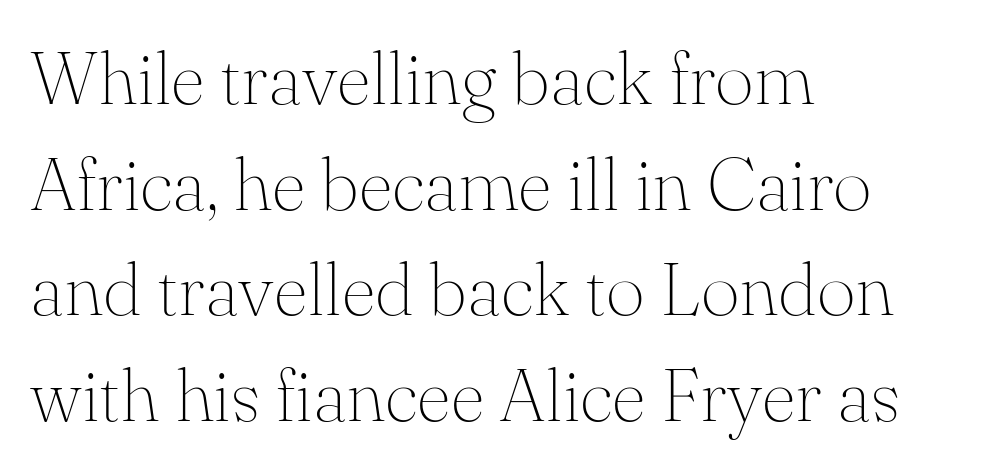
The image shows 75 px thin serif type, upright; set left-aligned, normal line spacing (1.41x), normal letter spacing, not underlined; medium stroke contrast and a small x-height.
